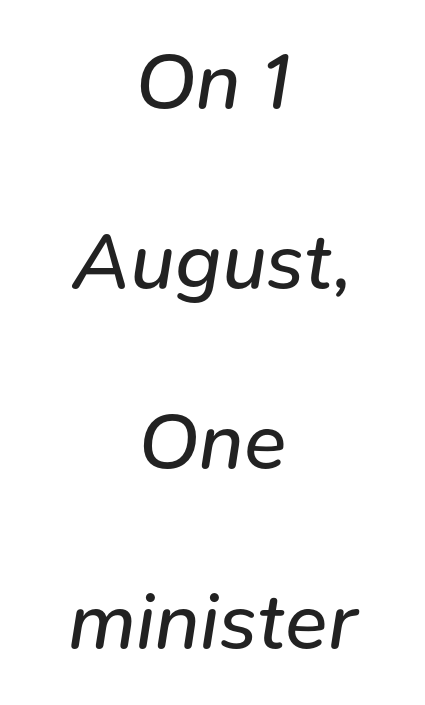
The typesetting does not lean heavy: it is not bold. You could call the tracking neutral — neither tight nor loose. Character widths vary here, with narrow letters taking less room than wide ones. Rendered with sloped, italic letterforms. Summary of vertical rhythm: relaxed, with wide interline spacing. Lines of text with bare space underneath.
